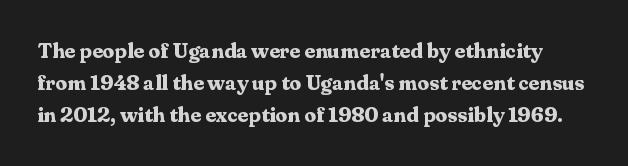
The face used here has the dense, thick strokes of a bold. Every stem runs plumb, perpendicular to the baseline. Observe the ordinary spacing: letters are neighbours, not strangers. Each new line begins a customary step beneath the previous one. The zone under the glyphs is completely vacant.
